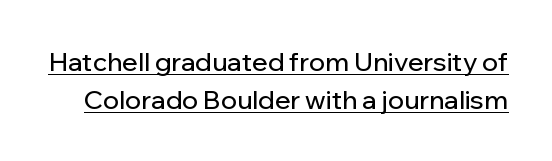
Q: Is the text italic (slanted)? A: No, it is upright.
Q: Is the text underlined? A: Yes.
Q: Is the spacing between letters normal or unusually wide? A: Normal.
Q: Is the spacing between lines tight, normal or loose? A: Normal.
